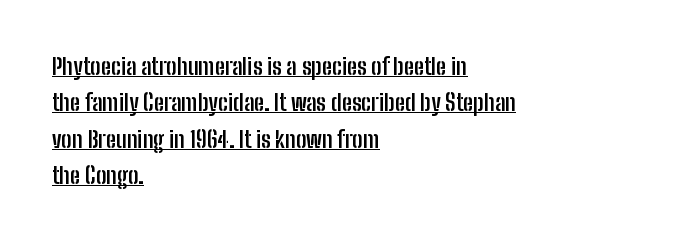
{"italic": "no", "bold": "yes", "underline": "yes", "align": "left", "line_spacing": "normal", "line_spacing_ratio": 1.58, "letter_spacing": "normal", "letter_spacing_em": 0.0, "glyph_px": 23}
